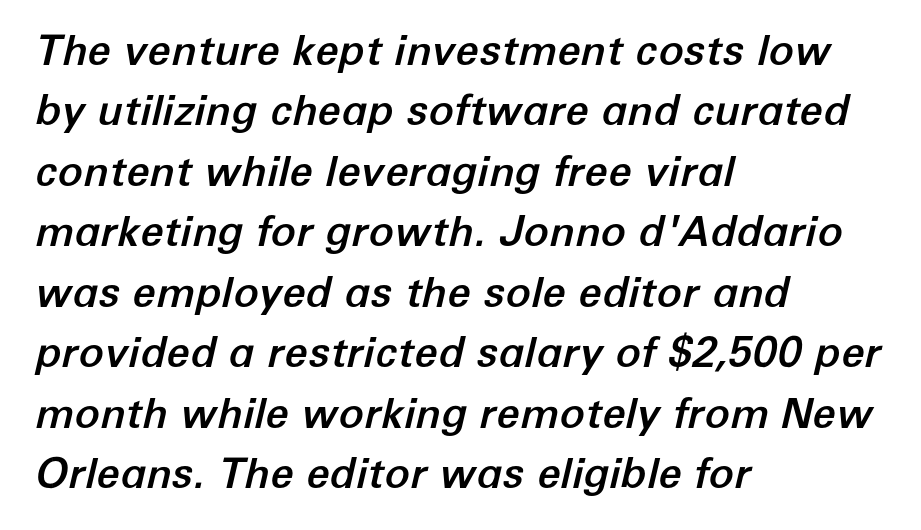
Q: Is the text italic (slanted)? A: Yes, it leans right by about 12 degrees.
Q: Is the text underlined? A: No.
Q: How is the paragraph aligned? A: Left-aligned.
Q: Is the spacing between letters normal or unusually wide? A: Normal.
Q: Is the spacing between lines tight, normal or loose? A: Normal.
Q: Width (condensed, normal, or wide)? A: Normal.
Q: Stroke contrast? A: Low.
Q: x-height? A: Medium.
Q: Monospaced? A: No.
